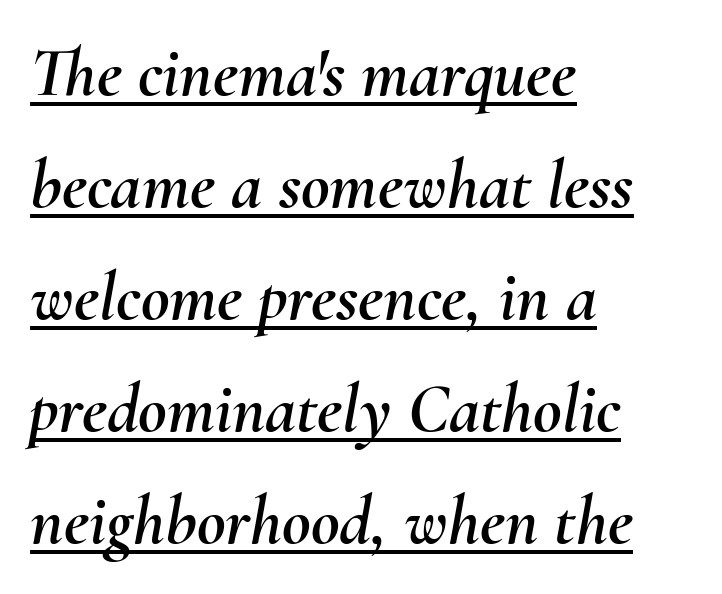
The image shows 70 px text type, italic (leaning right); set left-aligned, normal line spacing (1.6x), normal letter spacing, underlined; medium stroke contrast and a small x-height.
